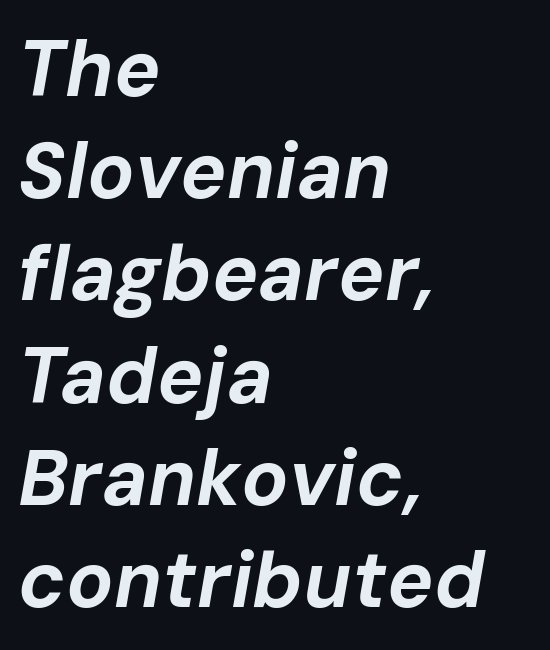
The image shows 78 px bold type, italic (leaning right); set left-aligned, normal line spacing (1.31x), normal letter spacing, not underlined; low stroke contrast and a medium x-height.
